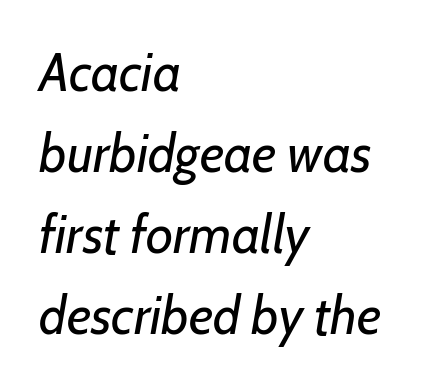
{"italic": "yes", "lean": "right", "slant_degrees": 7, "bold": "no", "weight": "regular", "width": "normal", "stroke_contrast": "low", "x_height": "medium", "monospaced": "no", "underline": "no", "align": "left", "line_spacing": "normal", "line_spacing_ratio": 1.53, "letter_spacing": "normal", "letter_spacing_em": 0.0, "glyph_px": 53}
